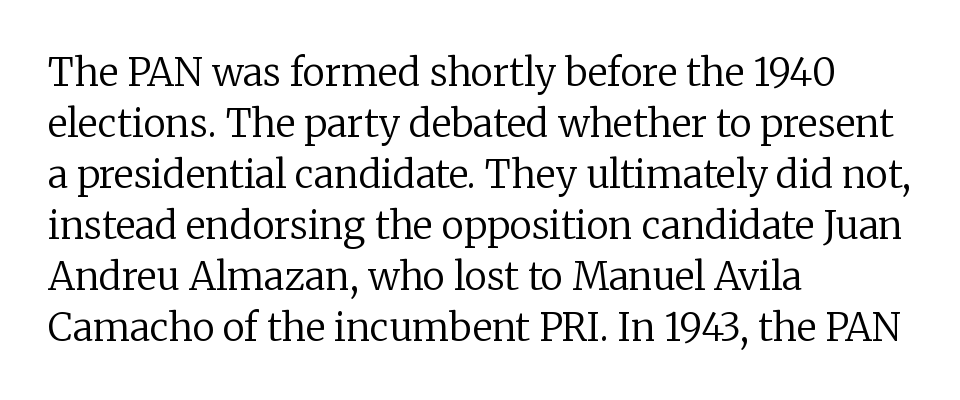
The image shows 38 px regular-weight serif type, upright; set left-aligned, normal line spacing (1.34x), normal letter spacing, not underlined; low stroke contrast and a medium x-height.
